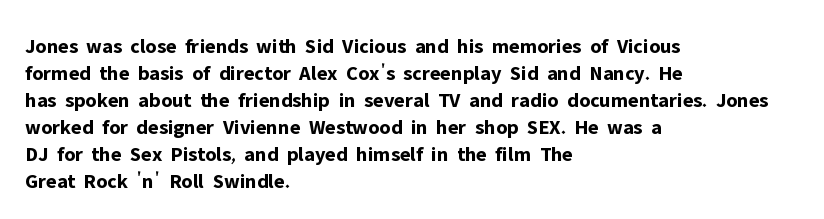
{"italic": "no", "bold": "yes", "underline": "no", "align": "left", "line_spacing": "normal", "line_spacing_ratio": 1.29, "letter_spacing": "normal", "letter_spacing_em": 0.0, "glyph_px": 21}
